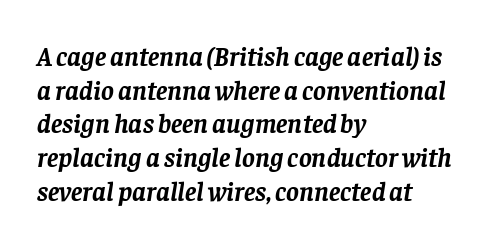
The image shows 27 px bold type, italic (leaning right); set left-aligned, normal line spacing (1.25x), normal letter spacing, not underlined.
